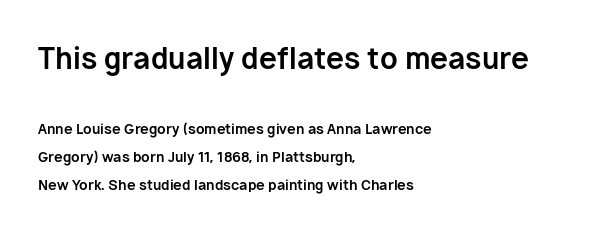
Q: Is the text bold? A: Yes.
Q: Is the text italic (slanted)? A: No, it is upright.
Q: Is the typeface a serif or a sans-serif typeface? A: Sans-serif.
Q: Is the text underlined? A: No.
Q: How is the paragraph aligned? A: Left-aligned.
Q: Is the spacing between letters normal or unusually wide? A: Normal.
Q: Is the spacing between lines tight, normal or loose? A: Loose.
Q: Which block of text is set in a larger size, the first (top) or the second (bottom)? A: The first (top) one.
Q: Width (condensed, normal, or wide)? A: Normal.
Q: Stroke contrast? A: Low.
Q: x-height? A: Medium.
Q: Monospaced? A: No.
